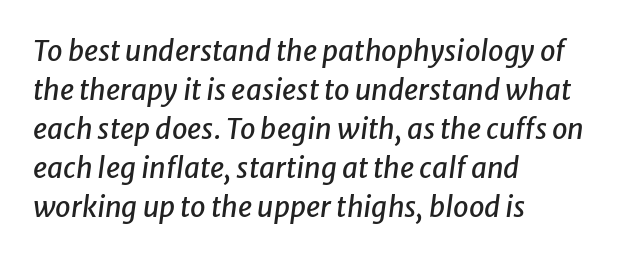
Evenly set lines give the paragraph a standard silhouette. Here the designer chose a conventional face with non-uniform glyph widths. A classic flush-left, rag-right setting is used for this passage. Rendered with sloped, italic letterforms. Nobody drew a line under any word here. Look at the tracking — it's just the regular setting, nothing added.
